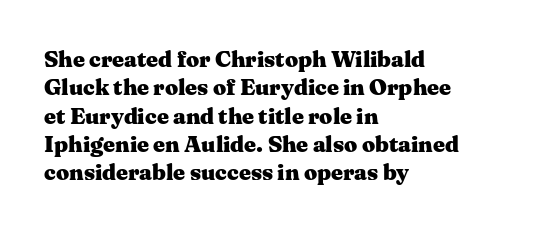
Plain, unruled lines of type. Heft: maximum for text — a bold. The tracking reads as untouched default to a designer's eye. Nope, not italic — everything's standing straight.
